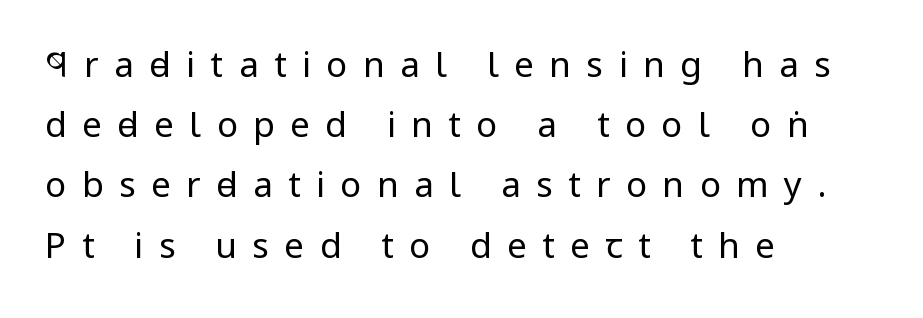
Q: Is the text bold? A: No.
Q: Is the text italic (slanted)? A: No, it is upright.
Q: Is the typeface a serif or a sans-serif typeface? A: Sans-serif.
Q: Is the text underlined? A: No.
Q: How is the paragraph aligned? A: Left-aligned.
Q: Is the spacing between letters normal or unusually wide? A: Unusually wide.
Q: Width (condensed, normal, or wide)? A: Condensed.
Q: Stroke contrast? A: Low.
Q: x-height? A: Large.
Q: Monospaced? A: No.
